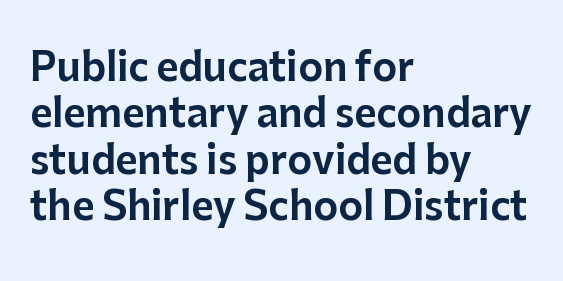
Q: Is the text italic (slanted)? A: No, it is upright.
Q: Is the typeface a serif or a sans-serif typeface? A: Sans-serif.
Q: Is the text underlined? A: No.
Q: How is the paragraph aligned? A: Left-aligned.
Q: Is the spacing between letters normal or unusually wide? A: Normal.
Q: Width (condensed, normal, or wide)? A: Normal.
Q: Stroke contrast? A: Low.
Q: x-height? A: Medium.
Q: Monospaced? A: No.
